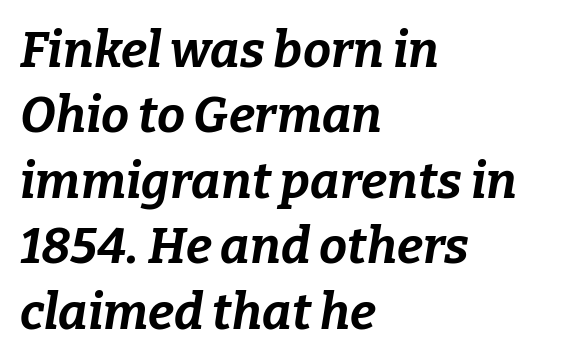
Q: Is the text bold? A: Yes.
Q: Is the text italic (slanted)? A: Yes, it leans right by about 9 degrees.
Q: Is the text underlined? A: No.
Q: How is the paragraph aligned? A: Left-aligned.
Q: Is the spacing between letters normal or unusually wide? A: Normal.
Q: Is the spacing between lines tight, normal or loose? A: Normal.
Q: Width (condensed, normal, or wide)? A: Normal.
Q: Stroke contrast? A: Low.
Q: x-height? A: Medium.
Q: Monospaced? A: No.
